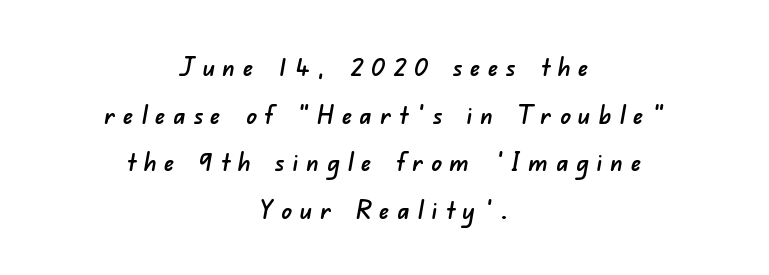
The image shows 26 px text type; set centered, line spacing 1.83x, unusually wide letter spacing (+0.3 em), not underlined.
